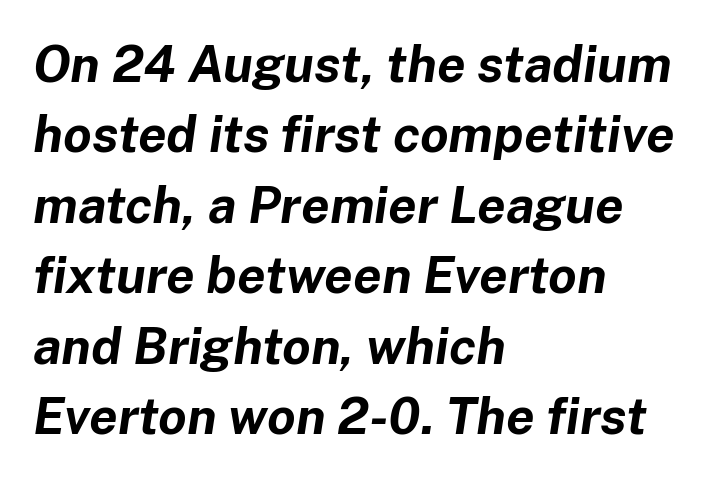
The image shows 51 px bold type, italic (leaning right); set left-aligned, normal line spacing (1.38x), normal letter spacing, not underlined; low stroke contrast and a medium x-height.
